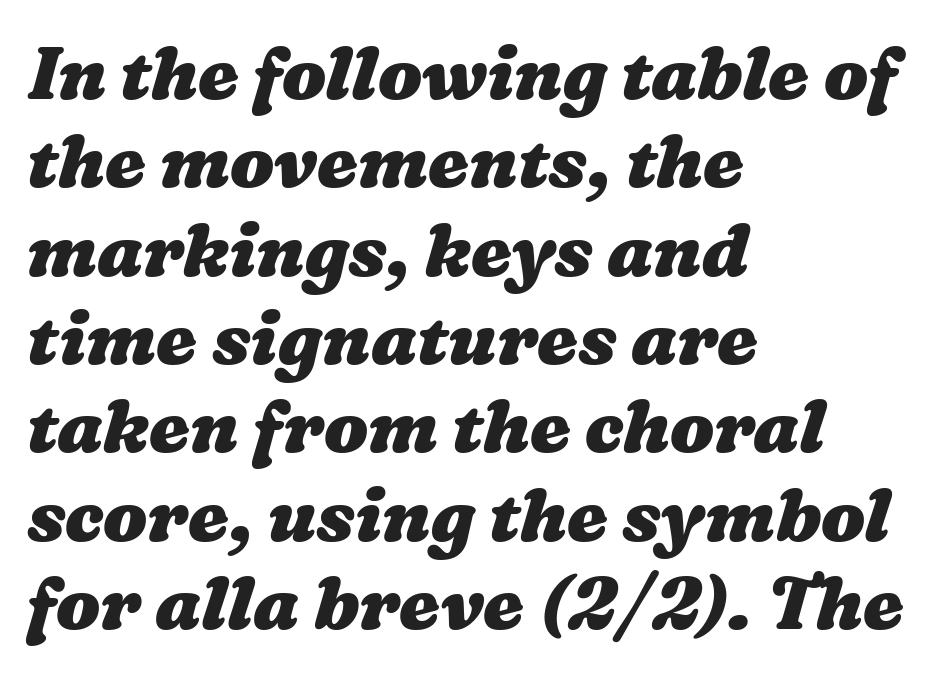
The image shows 73 px heavy, wide type; set left-aligned, line spacing 1.21x, normal letter spacing, not underlined; medium stroke contrast and a medium x-height.
